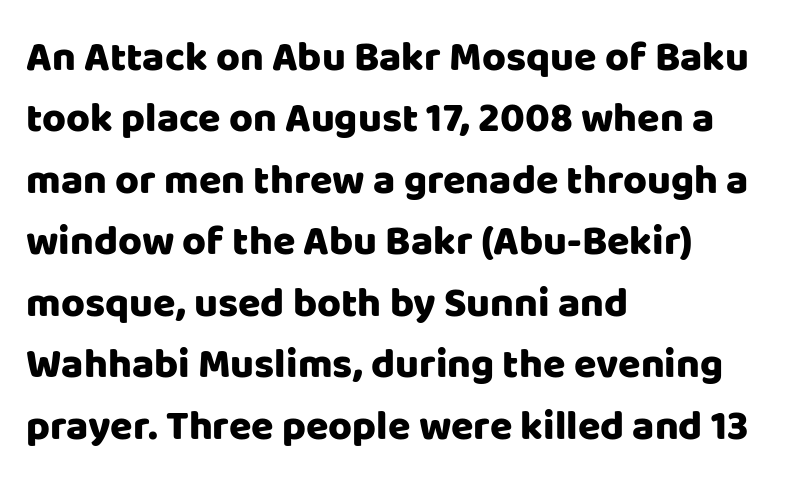
Q: Is the text italic (slanted)? A: No, it is upright.
Q: Is the typeface a serif or a sans-serif typeface? A: Sans-serif.
Q: Is the text underlined? A: No.
Q: How is the paragraph aligned? A: Left-aligned.
Q: Is the spacing between letters normal or unusually wide? A: Normal.
Q: Is the spacing between lines tight, normal or loose? A: Normal.
Q: Width (condensed, normal, or wide)? A: Normal.
Q: Stroke contrast? A: Low.
Q: x-height? A: Large.
Q: Monospaced? A: No.
